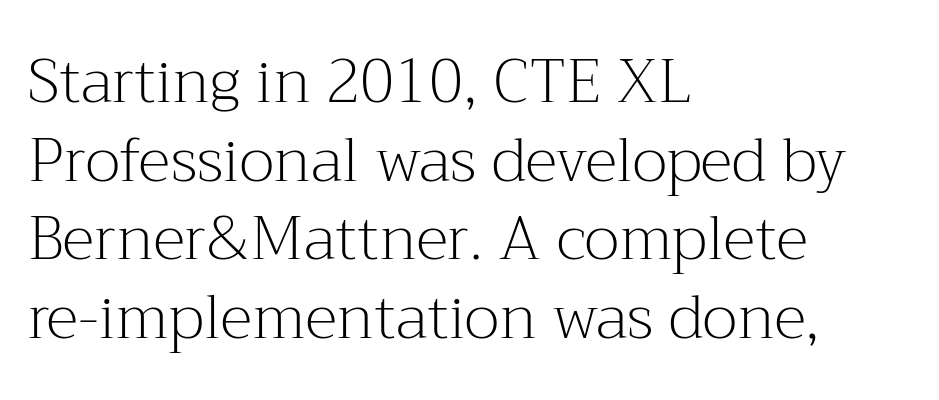
Q: Is the text bold? A: No.
Q: Is the text italic (slanted)? A: No, it is upright.
Q: Is the typeface a serif or a sans-serif typeface? A: Serif.
Q: Is the text underlined? A: No.
Q: How is the paragraph aligned? A: Left-aligned.
Q: Is the spacing between letters normal or unusually wide? A: Normal.
Q: Is the spacing between lines tight, normal or loose? A: Normal.
Q: Width (condensed, normal, or wide)? A: Normal.
Q: Stroke contrast? A: Medium.
Q: x-height? A: Medium.
Q: Monospaced? A: No.
